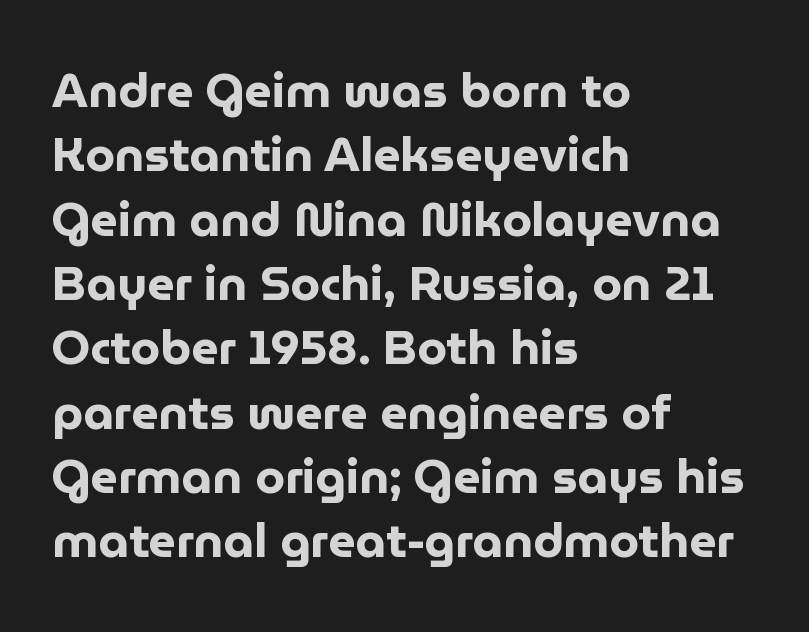
The lines sit at an ordinary, default distance from one another. Just letters on the line, the space beneath them empty. Serif or sans? Sans — the stroke terminals are bare. The rag falls on the right side of this text block. Think of a printed novel: that variable character pitch is what you see here. Standard letterfit; no display-style spreading of the glyphs.
